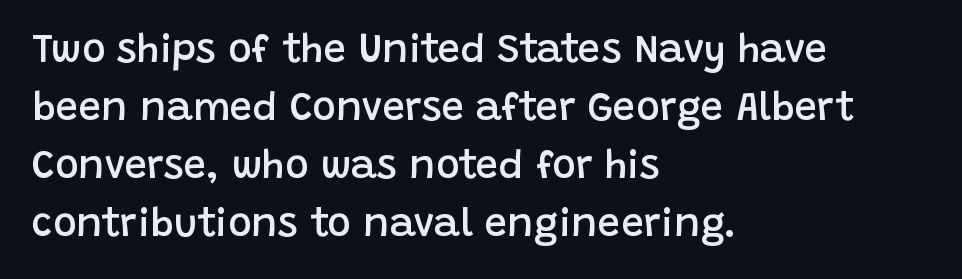
Unlike a traditional serif, this face leaves its strokes unadorned. Inter-character spacing is left at the font's built-in metrics. Looks like regular typesetting: each glyph gets only the width it needs. The passage shown is semibold, sitting just below true bold. Designer's note — italics off, roman on. The specimen omits any rule beneath the text block's lines.
